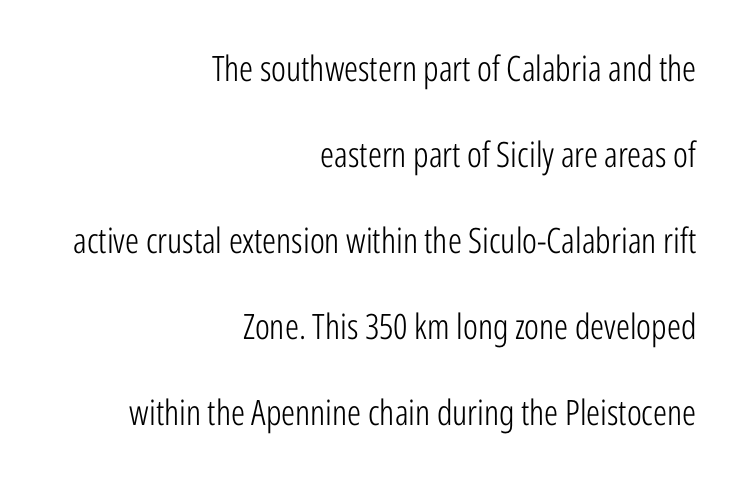
The image shows 35 px light, condensed sans-serif type, upright; set right-aligned, loose line spacing (2.46x), normal letter spacing, not underlined; low stroke contrast and a medium x-height.
